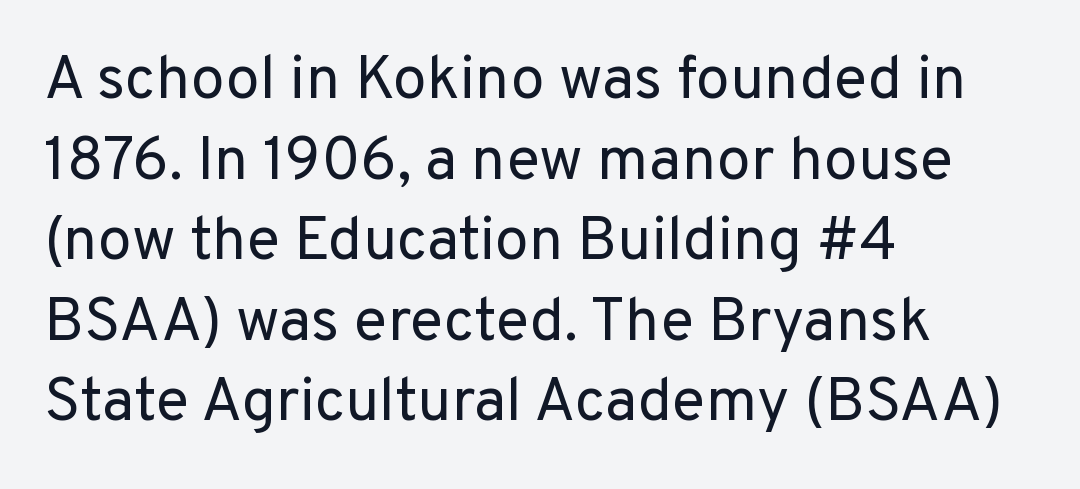
Looks like regular typesetting: each glyph gets only the width it needs. Caption: standard tracking, unaltered. Line spacing here is normal. Caption: multi-line text, flush left, ragged right. The face looks like a standard text weight, possibly lighter. Examine the stroke ends and you'll find no serifs.
